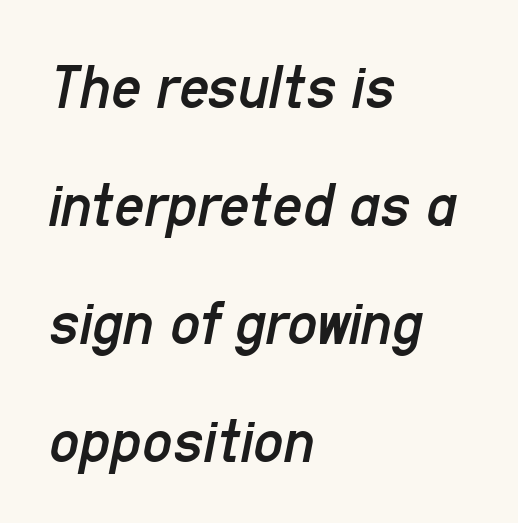
{"italic": "yes", "lean": "right", "slant_degrees": 11, "bold": "no", "weight": "regular", "width": "condensed", "stroke_contrast": "low", "x_height": "medium", "monospaced": "no", "underline": "no", "align": "left", "line_spacing_ratio": 1.79, "letter_spacing": "normal", "letter_spacing_em": 0.0, "glyph_px": 66}
